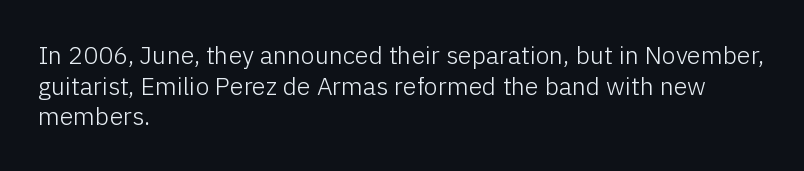
Q: Is the text bold? A: No.
Q: Is the text italic (slanted)? A: No, it is upright.
Q: Is the text underlined? A: No.
Q: How is the paragraph aligned? A: Left-aligned.
Q: Is the spacing between letters normal or unusually wide? A: Normal.
